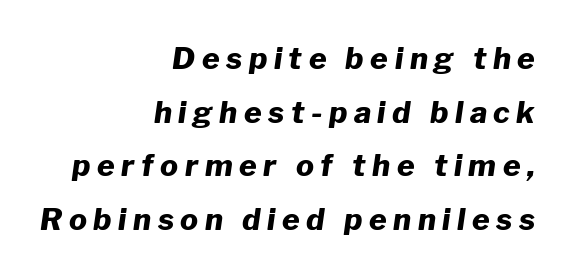
The image shows 30 px heavy type, italic (leaning right); set right-aligned, line spacing 1.79x, unusually wide letter spacing (+0.22 em), not underlined; low stroke contrast and a medium x-height.
